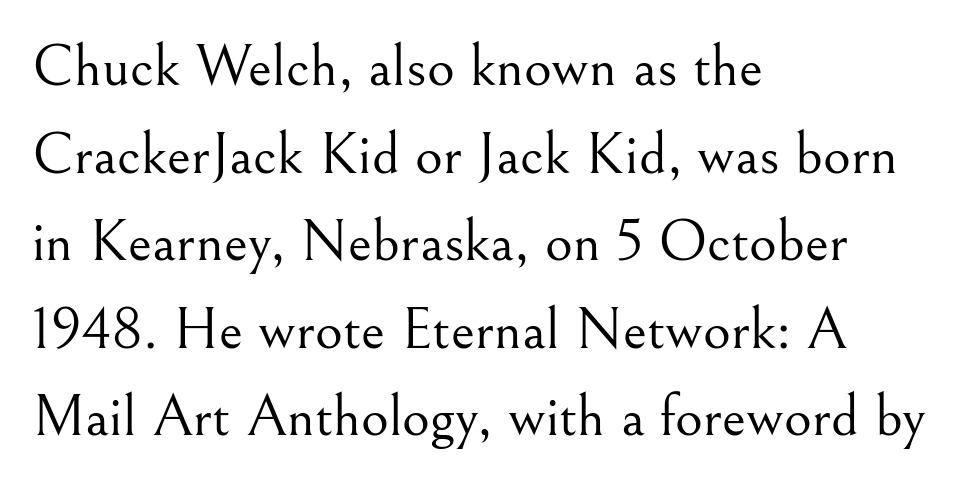
Q: Is the text bold? A: No.
Q: Is the text italic (slanted)? A: No, it is upright.
Q: Is the typeface a serif or a sans-serif typeface? A: Serif.
Q: Is the text underlined? A: No.
Q: How is the paragraph aligned? A: Left-aligned.
Q: Is the spacing between letters normal or unusually wide? A: Normal.
Q: Is the spacing between lines tight, normal or loose? A: Normal.
Q: Width (condensed, normal, or wide)? A: Normal.
Q: Stroke contrast? A: Medium.
Q: x-height? A: Small.
Q: Monospaced? A: No.
